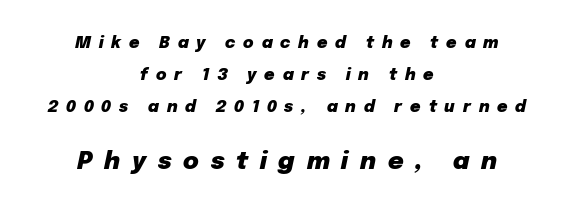
The image shows 24 px bold type, italic (leaning right); set centered, loose line spacing (2.0x), unusually wide letter spacing (+0.49 em), not underlined; the second (bottom) block is 1.5x larger.
